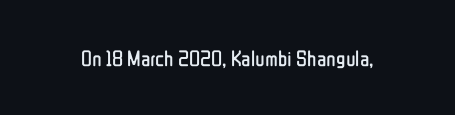
The space directly below the letters is spotless. Quick note: not italic, upright. The line texture is even and compact thanks to regular tracking. These glyphs show unthickened strokes, regular width or finer.
